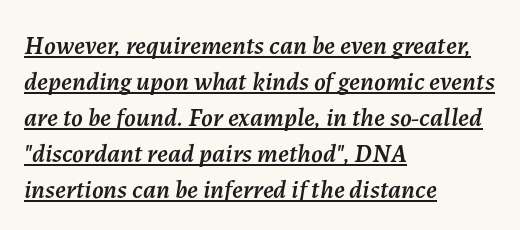
Q: Is the text italic (slanted)? A: Yes, it leans right by about 7 degrees.
Q: Is the text underlined? A: Yes.
Q: How is the paragraph aligned? A: Left-aligned.
Q: Is the spacing between letters normal or unusually wide? A: Normal.
Q: Is the spacing between lines tight, normal or loose? A: Normal.
